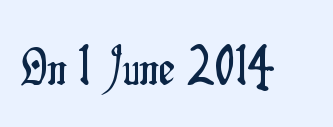
{"serif": "no", "italic": "no", "width": "condensed", "stroke_contrast": "low", "x_height": "small", "monospaced": "no", "underline": "no", "letter_spacing": "normal", "letter_spacing_em": 0.0, "glyph_px": 51}
